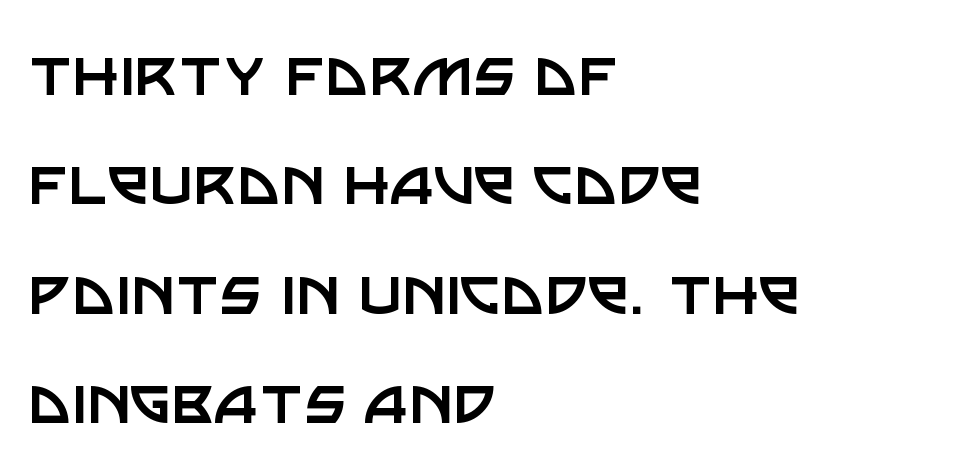
The weight would be labelled regular, book, light, or lighter still. What stands out about the letter spacing? Nothing — it is the standard amount. You could not count columns in this text — the font is proportionally spaced. The space between consecutive lines is moderate.
